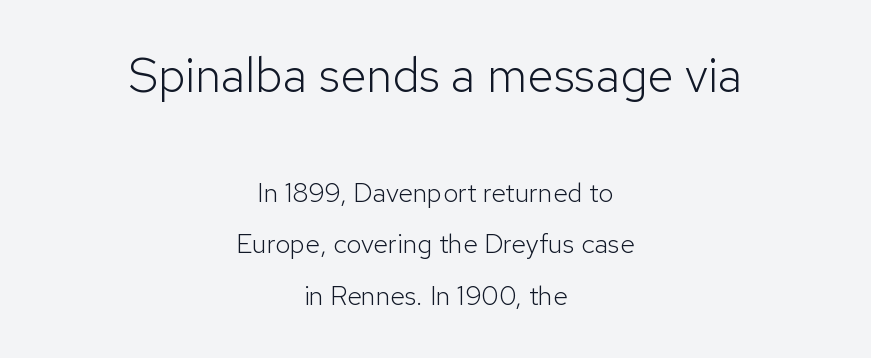
Q: Is the text bold? A: No.
Q: Is the text italic (slanted)? A: No, it is upright.
Q: Is the typeface a serif or a sans-serif typeface? A: Sans-serif.
Q: Is the text underlined? A: No.
Q: How is the paragraph aligned? A: Centered.
Q: Is the spacing between letters normal or unusually wide? A: Normal.
Q: Is the spacing between lines tight, normal or loose? A: Loose.
Q: Which block of text is set in a larger size, the first (top) or the second (bottom)? A: The first (top) one.
Q: Width (condensed, normal, or wide)? A: Normal.
Q: Stroke contrast? A: Low.
Q: x-height? A: Medium.
Q: Monospaced? A: No.
